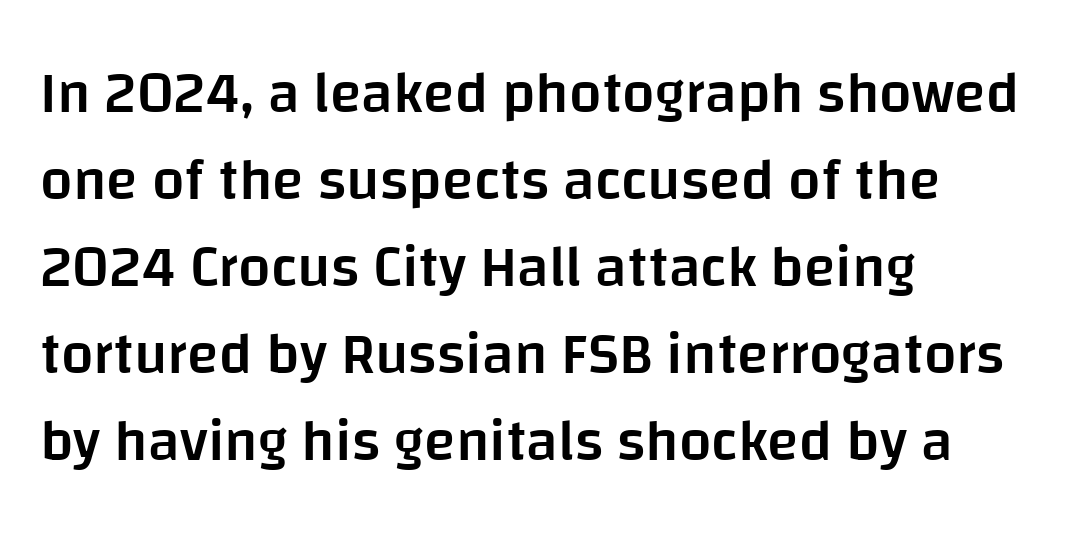
{"serif": "no", "italic": "no", "bold": "semi", "weight": "semibold", "width": "normal", "stroke_contrast": "low", "x_height": "large", "monospaced": "no", "underline": "no", "align": "left", "line_spacing": "normal", "line_spacing_ratio": 1.5, "letter_spacing": "normal", "letter_spacing_em": 0.0, "glyph_px": 58}
